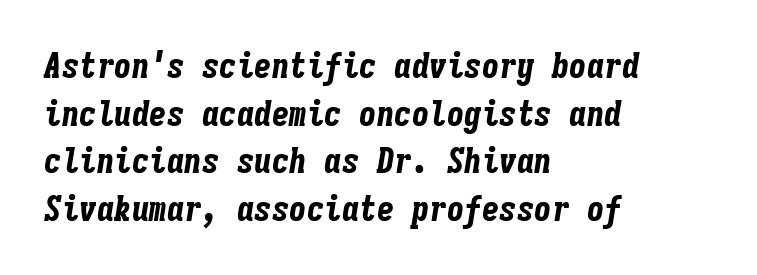
This sample uses an oblique cut, with every glyph tilted off the vertical. The letters sit at their default tracking, neither squeezed nor spread. The glyphs are unaccompanied by any horizontal stroke below them. Each line starts at the same left margin while the right side varies.
